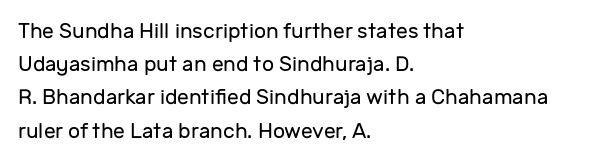
Q: Is the text bold? A: No.
Q: Is the text italic (slanted)? A: No, it is upright.
Q: Is the text underlined? A: No.
Q: How is the paragraph aligned? A: Left-aligned.
Q: Is the spacing between letters normal or unusually wide? A: Normal.
Q: Is the spacing between lines tight, normal or loose? A: Normal.
